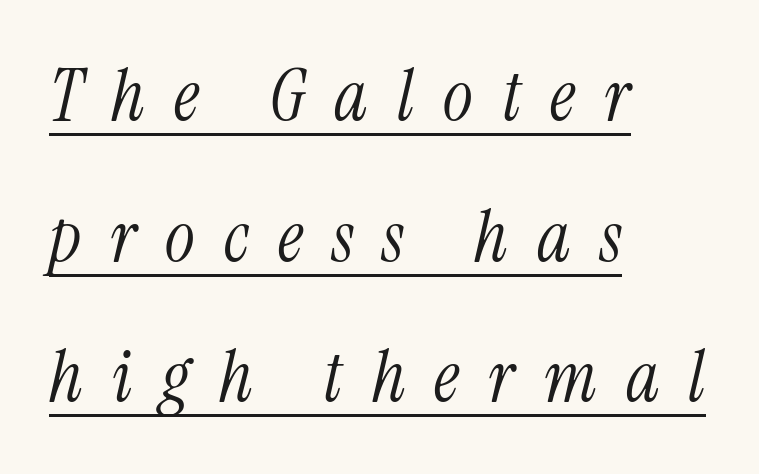
Q: Is the text bold? A: No.
Q: Is the text italic (slanted)? A: Yes, it leans right by about 13 degrees.
Q: Is the typeface a serif or a sans-serif typeface? A: Serif.
Q: Is the text underlined? A: Yes.
Q: How is the paragraph aligned? A: Left-aligned.
Q: Is the spacing between letters normal or unusually wide? A: Unusually wide.
Q: Is the spacing between lines tight, normal or loose? A: Loose.
Q: Width (condensed, normal, or wide)? A: Condensed.
Q: Stroke contrast? A: Medium.
Q: x-height? A: Medium.
Q: Monospaced? A: No.
